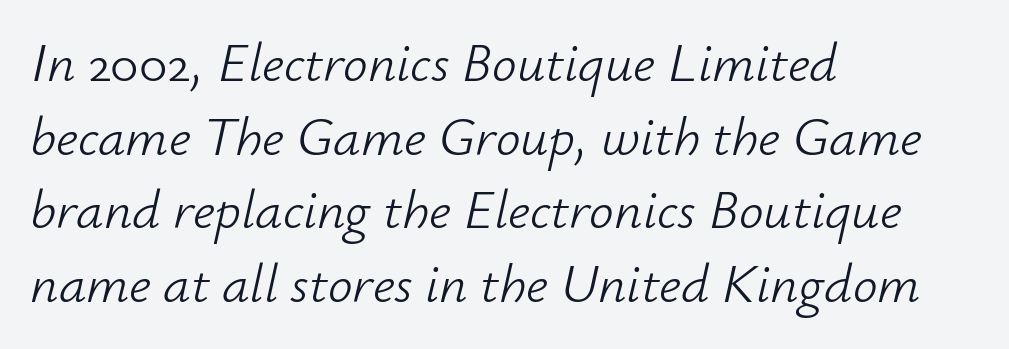
The image shows 55 px light type, italic (leaning right); set left-aligned, normal line spacing (1.34x), normal letter spacing, not underlined; low stroke contrast and a small x-height.
